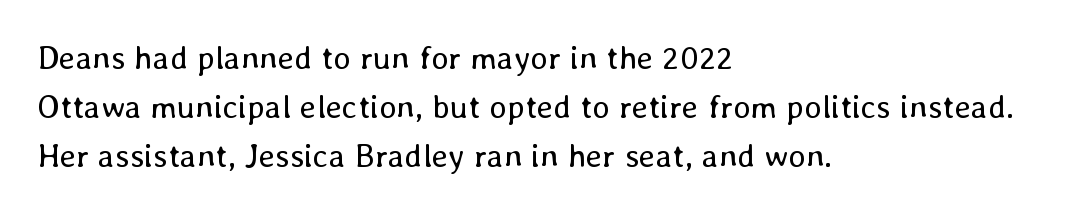
Q: Is the text bold? A: No.
Q: Is the text italic (slanted)? A: No, it is upright.
Q: Is the text underlined? A: No.
Q: How is the paragraph aligned? A: Left-aligned.
Q: Is the spacing between letters normal or unusually wide? A: Normal.
Q: Is the spacing between lines tight, normal or loose? A: Normal.
Q: Width (condensed, normal, or wide)? A: Normal.
Q: Stroke contrast? A: Low.
Q: x-height? A: Medium.
Q: Monospaced? A: No.
